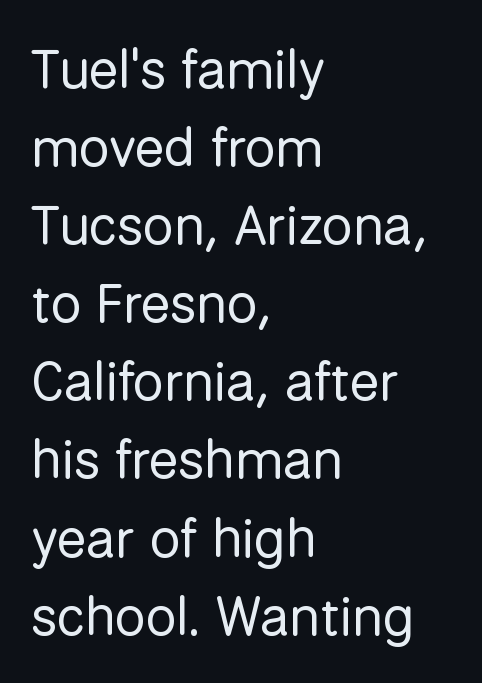
Typeset ragged right — the left edge is the straight one. No heavy texture on the line: the type isn't bold. Are there feet on the stems? There aren't — it's a sans. The passage shown is typed in a proportional face where columns would drift. Regarding leading, the lines here are spaced in the standard way. A clean baseline with only descenders dipping below it.
